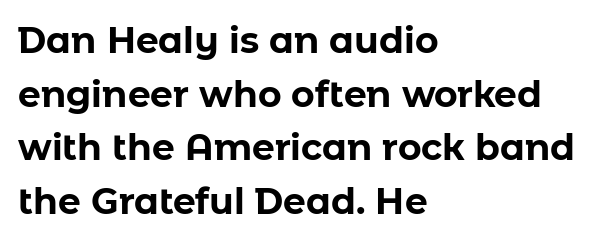
Compared with typical paragraphs, the rows here are spaced about the same. It's the straight-up-and-down kind of type. Each letter's strokes conclude bluntly, with no projecting serifs. Inter-character spacing is left at the font's built-in metrics.
